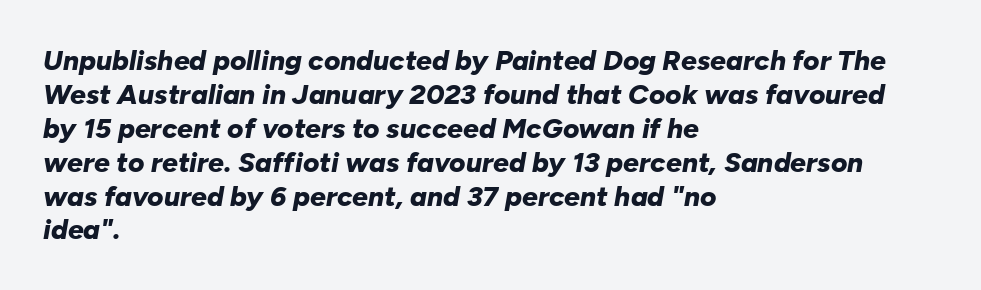
{"italic": "yes", "lean": "right", "slant_degrees": 10, "bold": "yes", "weight": "bold", "width": "normal", "stroke_contrast": "low", "x_height": "medium", "monospaced": "no", "underline": "no", "align": "left", "line_spacing_ratio": 1.21, "letter_spacing": "normal", "letter_spacing_em": 0.0, "glyph_px": 28}
